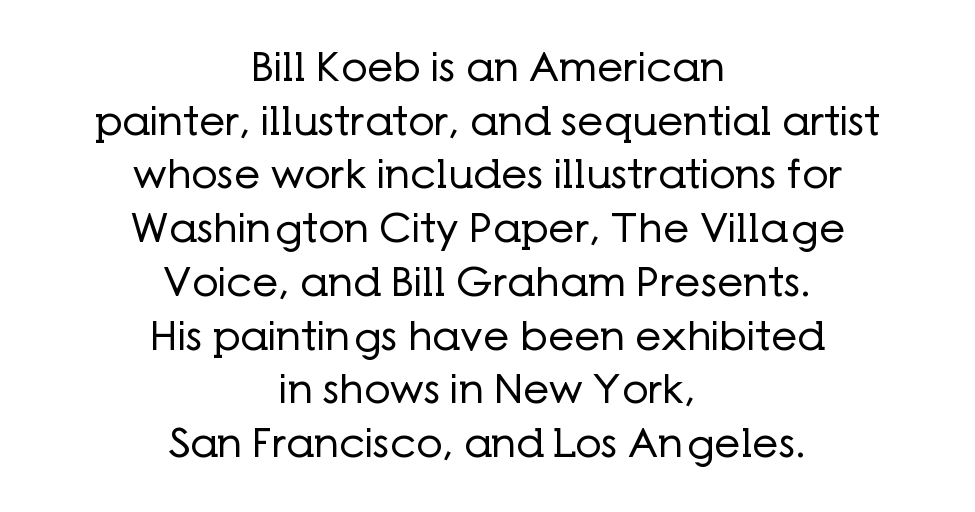
{"serif": "no", "italic": "no", "bold": "no", "weight": "regular", "width": "normal", "stroke_contrast": "low", "x_height": "medium", "monospaced": "no", "underline": "no", "align": "center", "line_spacing": "normal", "line_spacing_ratio": 1.31, "letter_spacing": "normal", "letter_spacing_em": 0.0, "glyph_px": 41}
